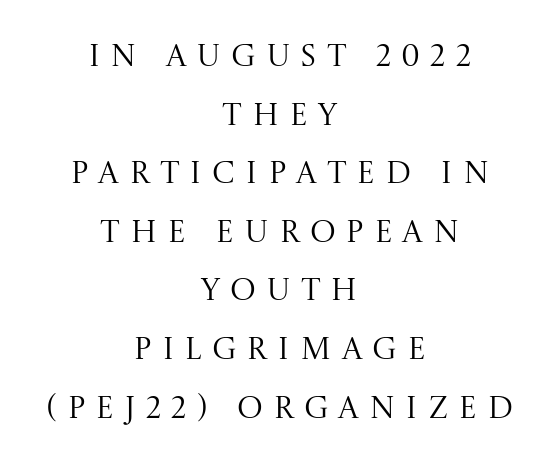
{"serif": "yes", "italic": "no", "bold": "no", "weight": "regular", "width": "normal", "stroke_contrast": "medium", "x_height": "large", "monospaced": "no", "underline": "no", "align": "center", "line_spacing_ratio": 1.89, "letter_spacing": "wide", "letter_spacing_em": 0.32, "glyph_px": 31}
